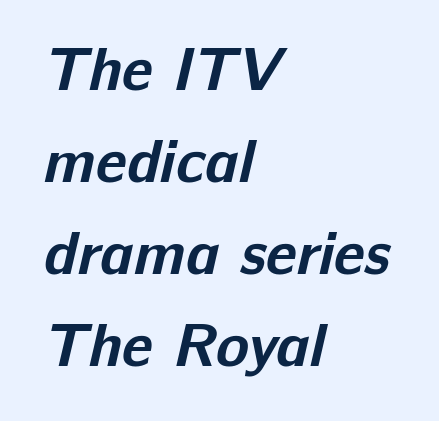
These lines stack with their left ends in a neat column. Each letter keeps its own natural width here, so spacing adapts to shape. A typesetter would label this face a sans. Look at the stroke-to-counter ratio: heavy, a bold. Descenders are the only things crossing below the line. How would I describe the line gaps? Plain and ordinary.
